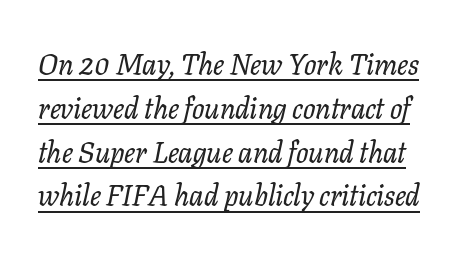
Q: Is the text italic (slanted)? A: Yes, it leans right by about 11 degrees.
Q: Is the typeface a serif or a sans-serif typeface? A: Serif.
Q: Is the text underlined? A: Yes.
Q: Is the spacing between letters normal or unusually wide? A: Normal.
Q: Is the spacing between lines tight, normal or loose? A: Normal.
Q: Width (condensed, normal, or wide)? A: Normal.
Q: Stroke contrast? A: Low.
Q: x-height? A: Medium.
Q: Monospaced? A: No.
